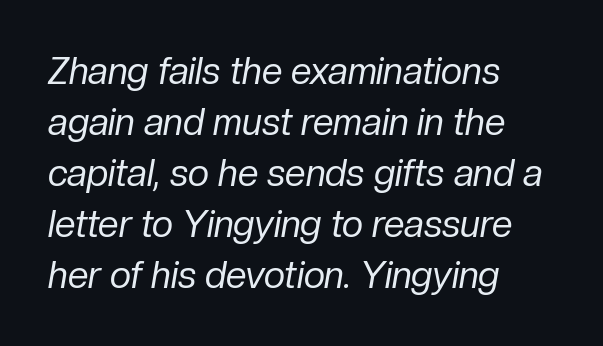
The image shows 37 px regular-weight type, italic (leaning right); set left-aligned, normal line spacing (1.38x), normal letter spacing, not underlined; low stroke contrast and a medium x-height.
